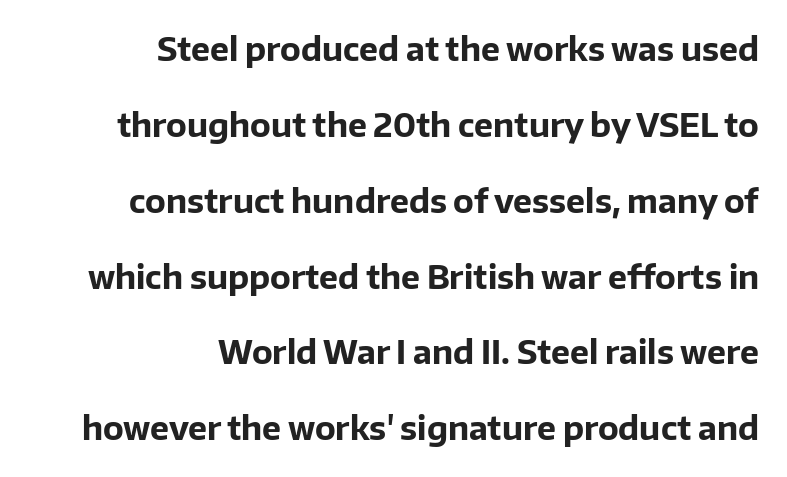
Q: Is the text bold? A: Yes.
Q: Is the text italic (slanted)? A: No, it is upright.
Q: Is the typeface a serif or a sans-serif typeface? A: Sans-serif.
Q: Is the text underlined? A: No.
Q: How is the paragraph aligned? A: Right-aligned.
Q: Is the spacing between letters normal or unusually wide? A: Normal.
Q: Is the spacing between lines tight, normal or loose? A: Loose.
Q: Width (condensed, normal, or wide)? A: Normal.
Q: Stroke contrast? A: Low.
Q: x-height? A: Medium.
Q: Monospaced? A: No.
